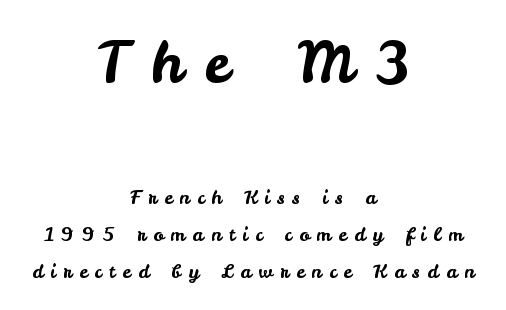
{"serif": "no", "width": "normal", "stroke_contrast": "low", "x_height": "small", "monospaced": "no", "underline": "no", "align": "center", "line_spacing": "loose", "line_spacing_ratio": 1.93, "letter_spacing": "wide", "letter_spacing_em": 0.39, "larger_block": "first", "size_ratio": 3.05, "glyph_px": 58}
